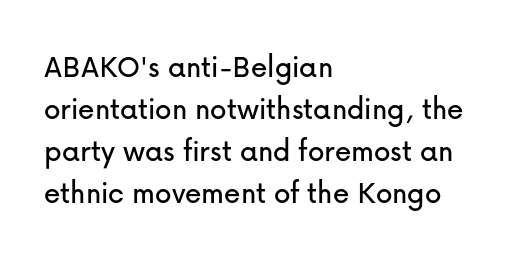
The image shows 33 px sans-serif type, upright; set left-aligned, normal line spacing (1.27x), normal letter spacing, not underlined; low stroke contrast and a medium x-height.
